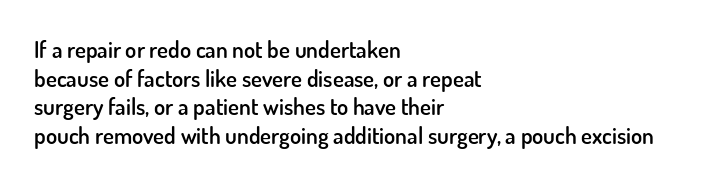
Q: Is the text bold? A: Semi-bold.
Q: Is the text italic (slanted)? A: No, it is upright.
Q: Is the text underlined? A: No.
Q: How is the paragraph aligned? A: Left-aligned.
Q: Is the spacing between letters normal or unusually wide? A: Normal.
